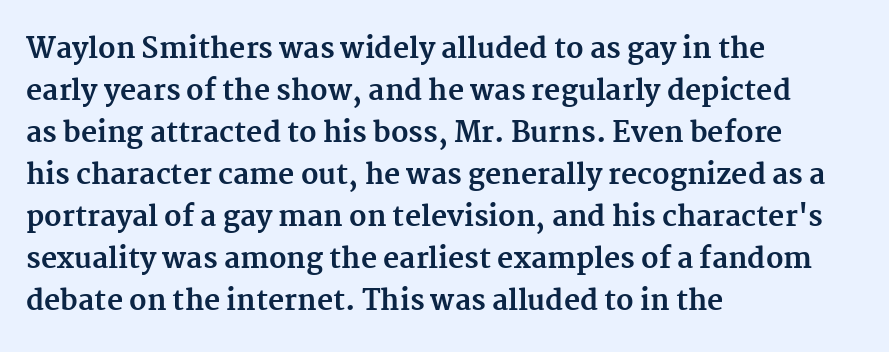
{"serif": "yes", "italic": "no", "bold": "yes", "weight": "bold", "width": "normal", "stroke_contrast": "medium", "x_height": "medium", "monospaced": "no", "underline": "no", "align": "left", "line_spacing": "normal", "line_spacing_ratio": 1.5, "letter_spacing": "normal", "letter_spacing_em": 0.0, "glyph_px": 28}
